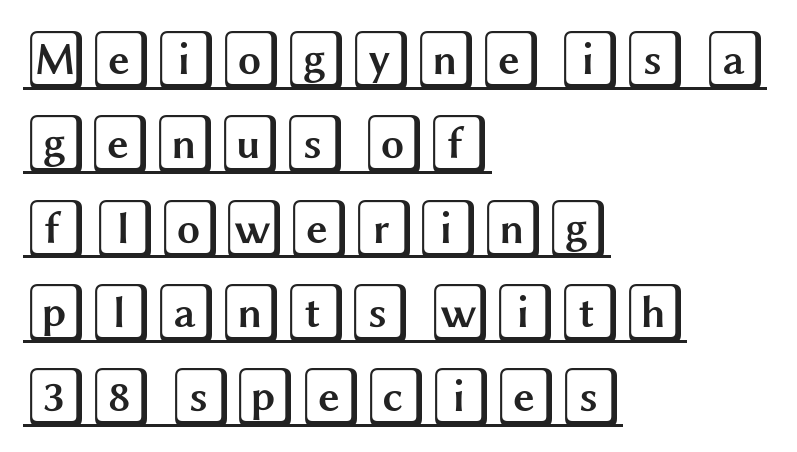
{"italic": "no", "width": "wide", "x_height": "large", "underline": "yes", "align": "left", "line_spacing": "normal", "line_spacing_ratio": 1.43, "letter_spacing": "normal", "letter_spacing_em": 0.0, "glyph_px": 59}
